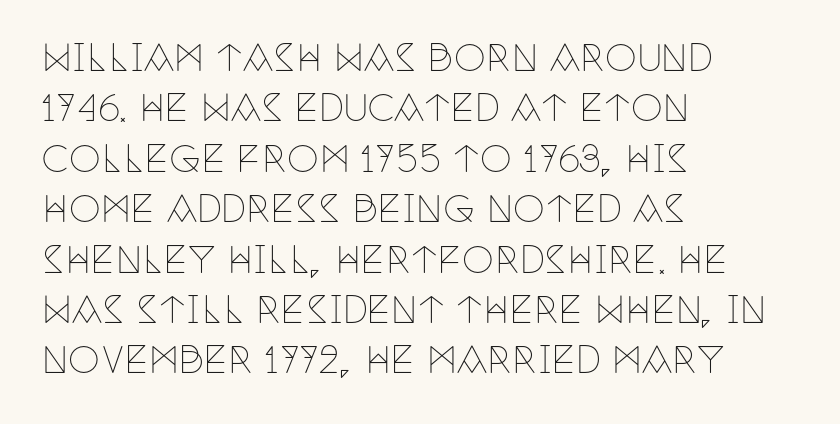
Regular leading. The passage shown is typeset with a serif family. Characters follow at the spacing the type designer built in. Stems here are at most as thick as an everyday book face.
